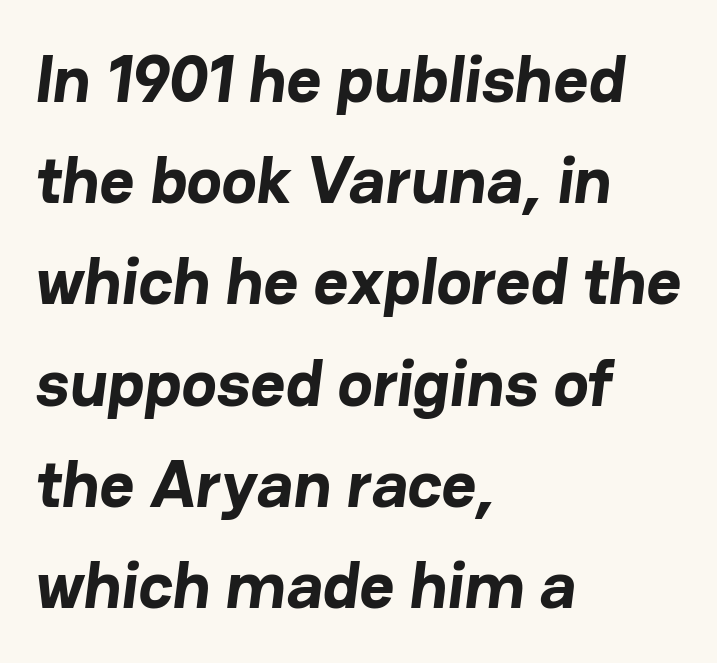
Each new line begins a customary step beneath the previous one. Character widths vary here, with narrow letters taking less room than wide ones. Letter spacing: default. Notice how the passage keeps a crisp vertical edge on the left only. As a designer I'd log this as weight 700, bold. Plain, unruled lines of type.
